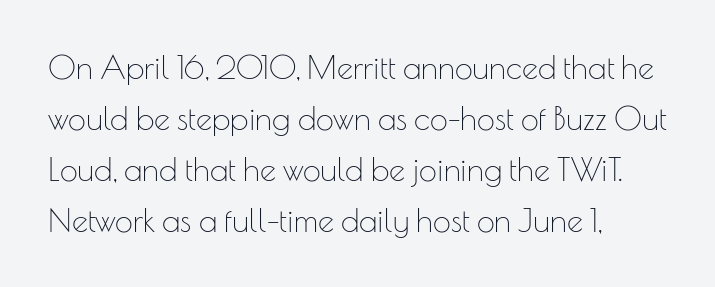
{"serif": "no", "italic": "no", "bold": "no", "weight": "thin", "width": "normal", "stroke_contrast": "low", "x_height": "small", "monospaced": "no", "underline": "no", "align": "left", "line_spacing": "normal", "line_spacing_ratio": 1.59, "letter_spacing": "normal", "letter_spacing_em": 0.0, "glyph_px": 32}
